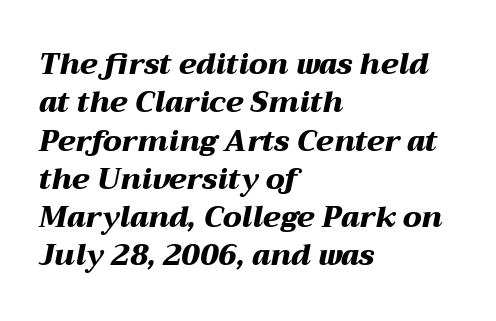
The image shows 29 px heavy, wide type, italic (leaning right); set left-aligned, normal line spacing (1.32x), normal letter spacing, not underlined; medium stroke contrast and a medium x-height.
